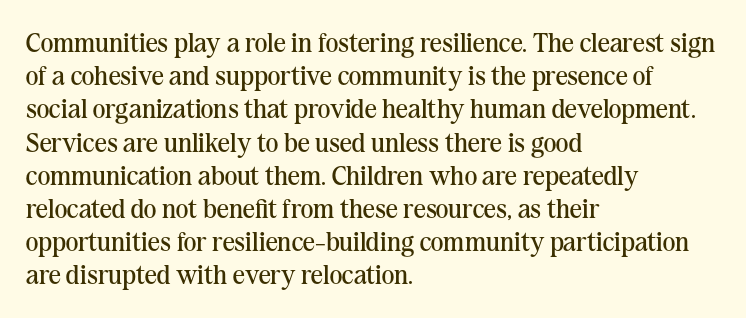
The zone under the glyphs is completely vacant. The passage is arranged the way most books set body copy — flush left. The type sits square on the baseline with zero lean. Weight: in the light-to-regular range. In terms of letterspacing, this is plain default setting.
